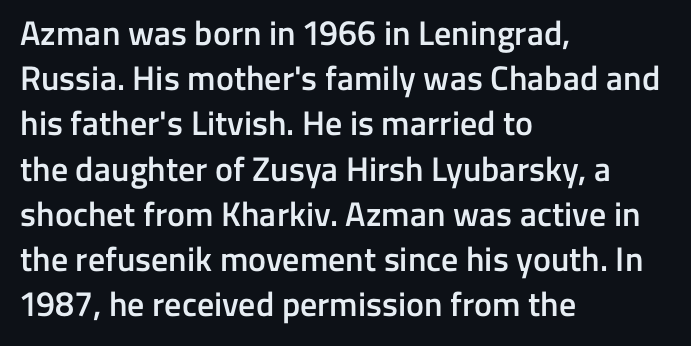
{"serif": "no", "italic": "no", "bold": "semi", "weight": "semibold", "width": "normal", "stroke_contrast": "low", "x_height": "medium", "monospaced": "no", "underline": "no", "align": "left", "line_spacing": "normal", "line_spacing_ratio": 1.33, "letter_spacing": "normal", "letter_spacing_em": 0.0, "glyph_px": 34}
